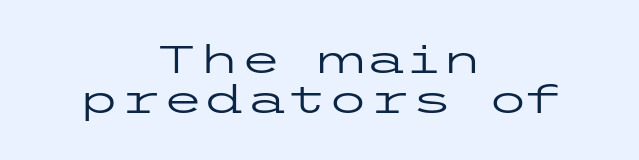
{"serif": "no", "italic": "no", "bold": "no", "weight": "regular", "width": "wide", "stroke_contrast": "low", "x_height": "medium", "underline": "no", "align": "center", "line_spacing": "tight", "line_spacing_ratio": 1.04, "letter_spacing": "normal", "letter_spacing_em": 0.0, "glyph_px": 38}
